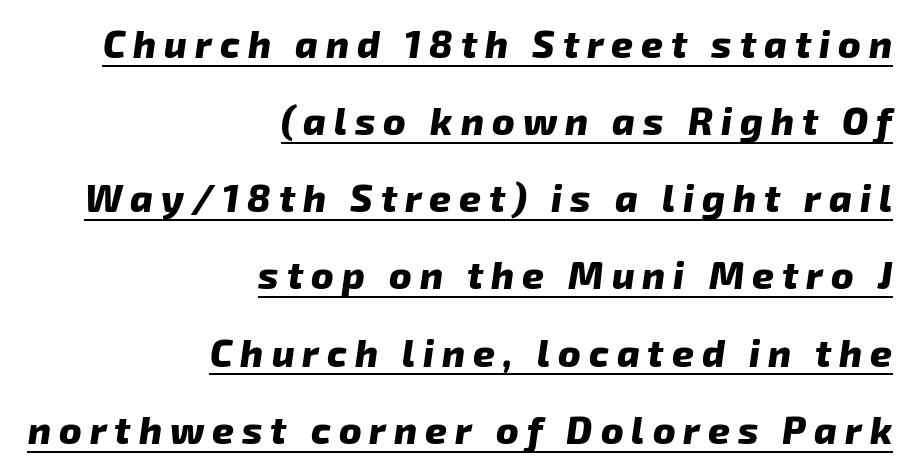
Thick stems and heavy bowls — unmistakably bold. The rag falls on the left side of this text block. Widely set lines give the paragraph a tall, airy silhouette. Character widths vary here, with narrow letters taking less room than wide ones.
